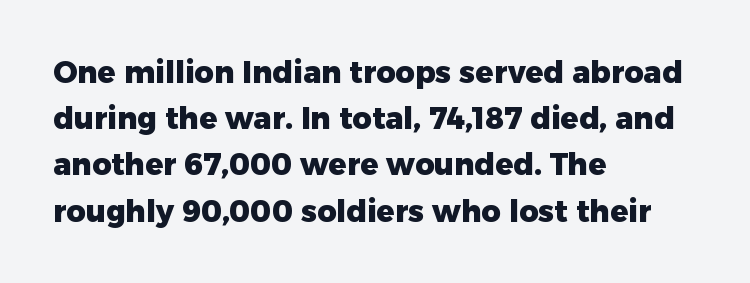
{"serif": "no", "italic": "no", "bold": "yes", "weight": "heavy", "width": "normal", "stroke_contrast": "low", "x_height": "medium", "monospaced": "no", "underline": "no", "align": "left", "line_spacing": "normal", "line_spacing_ratio": 1.54, "letter_spacing": "normal", "letter_spacing_em": 0.0, "glyph_px": 30}
